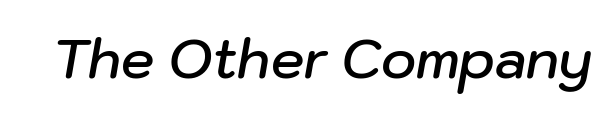
Style check: oblique. Think of a printed novel: that variable character pitch is what you see here. The baseline area is clear. How are the letters spaced? Ordinarily, with no added tracking. Look at the stroke-to-counter ratio: somewhat heavy, a semibold.
